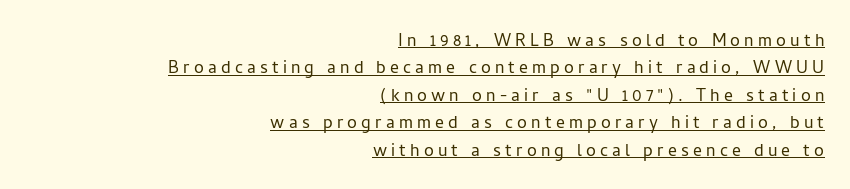
{"italic": "no", "bold": "no", "underline": "yes", "align": "right", "line_spacing": "normal", "line_spacing_ratio": 1.25, "glyph_px": 22}
